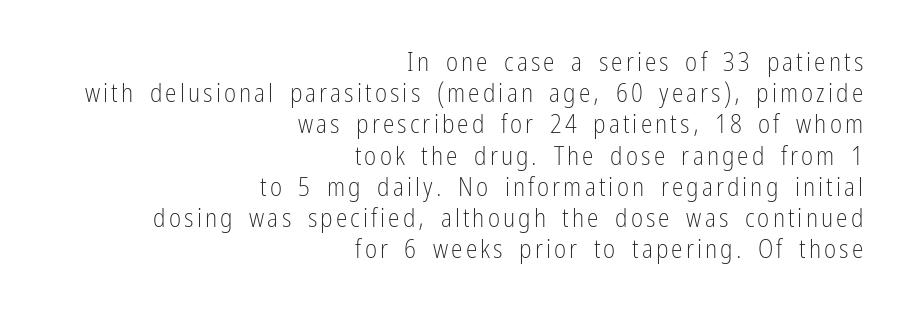
Q: Is the text bold? A: No.
Q: Is the text italic (slanted)? A: No, it is upright.
Q: Is the text underlined? A: No.
Q: How is the paragraph aligned? A: Right-aligned.
